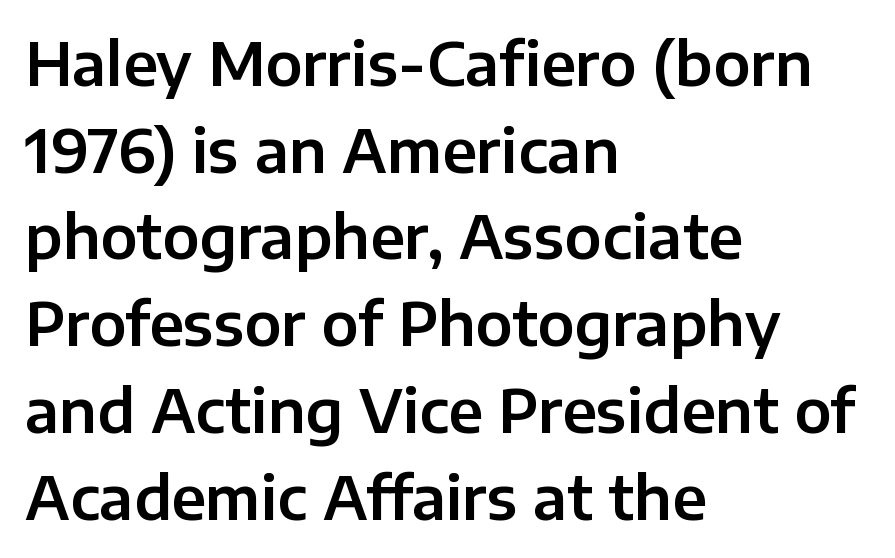
{"serif": "no", "italic": "no", "width": "normal", "stroke_contrast": "low", "x_height": "medium", "monospaced": "no", "underline": "no", "align": "left", "line_spacing": "normal", "line_spacing_ratio": 1.47, "letter_spacing": "normal", "letter_spacing_em": 0.0, "glyph_px": 59}
